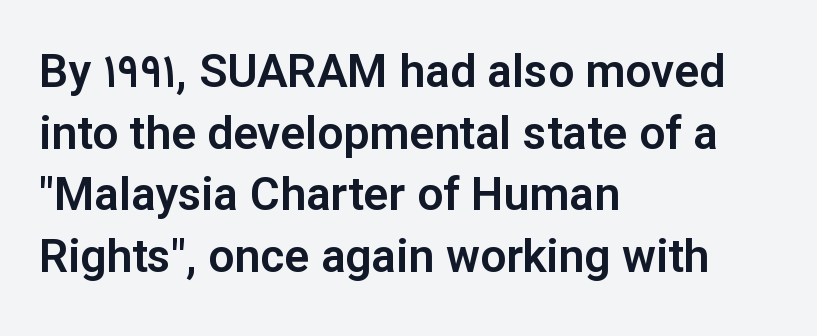
{"serif": "no", "italic": "no", "width": "normal", "stroke_contrast": "low", "x_height": "medium", "monospaced": "no", "underline": "no", "align": "left", "line_spacing": "normal", "line_spacing_ratio": 1.34, "letter_spacing": "normal", "letter_spacing_em": 0.0, "glyph_px": 46}
